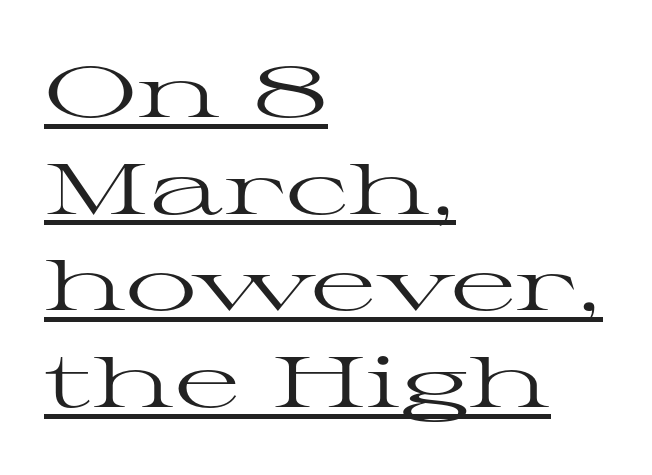
Q: Is the text bold? A: No.
Q: Is the text italic (slanted)? A: No, it is upright.
Q: Is the typeface a serif or a sans-serif typeface? A: Serif.
Q: Is the text underlined? A: Yes.
Q: How is the paragraph aligned? A: Left-aligned.
Q: Is the spacing between letters normal or unusually wide? A: Normal.
Q: Is the spacing between lines tight, normal or loose? A: Normal.
Q: Width (condensed, normal, or wide)? A: Wide.
Q: Stroke contrast? A: High.
Q: x-height? A: Medium.
Q: Monospaced? A: No.
